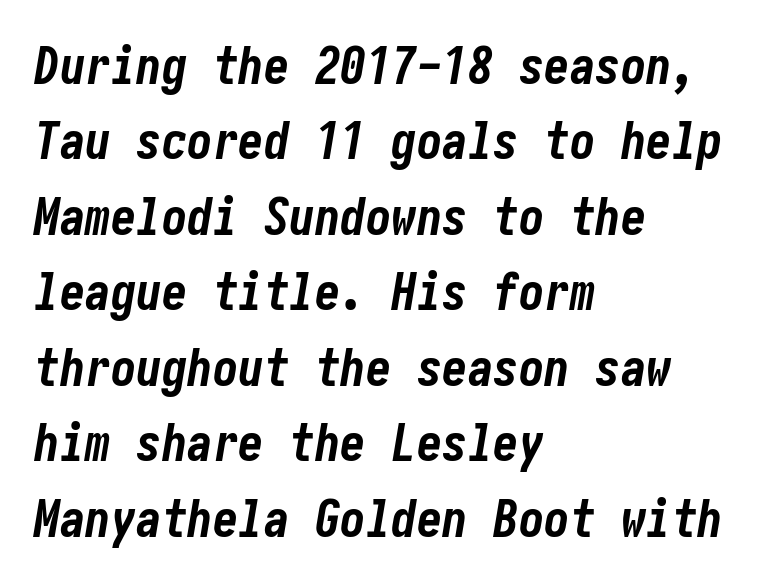
Q: Is the text bold? A: Yes.
Q: Is the text italic (slanted)? A: Yes, it leans right by about 10 degrees.
Q: Is the text underlined? A: No.
Q: How is the paragraph aligned? A: Left-aligned.
Q: Is the spacing between letters normal or unusually wide? A: Normal.
Q: Is the spacing between lines tight, normal or loose? A: Normal.
Q: Width (condensed, normal, or wide)? A: Condensed.
Q: Stroke contrast? A: Low.
Q: x-height? A: Medium.
